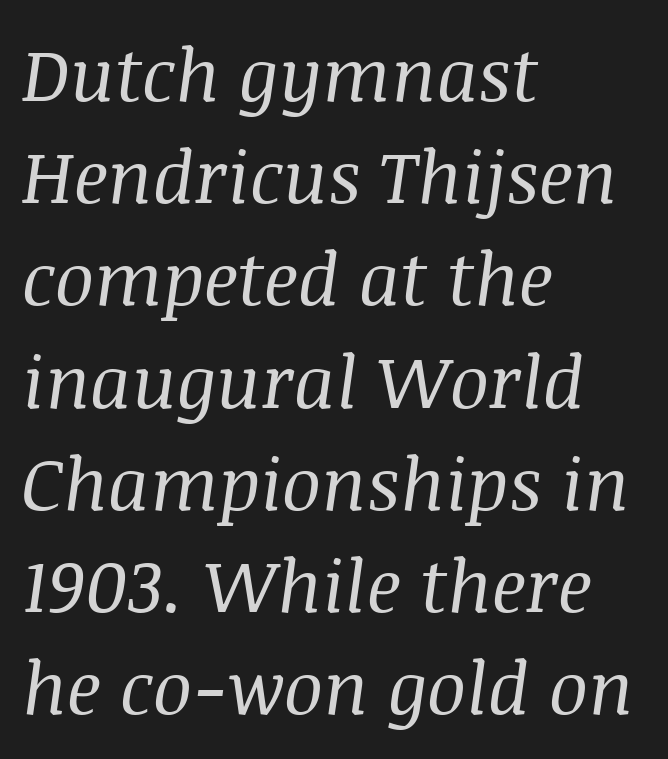
The image shows 73 px regular-weight serif type, italic (leaning right); set left-aligned, normal line spacing (1.4x), normal letter spacing, not underlined; medium stroke contrast and a large x-height.
